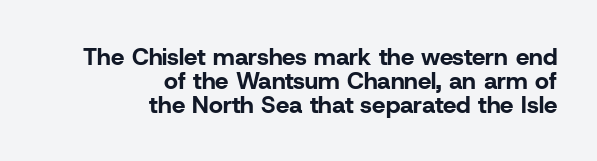
Q: Is the text bold? A: Yes.
Q: Is the text italic (slanted)? A: No, it is upright.
Q: Is the text underlined? A: No.
Q: How is the paragraph aligned? A: Right-aligned.
Q: Is the spacing between letters normal or unusually wide? A: Normal.
Q: Is the spacing between lines tight, normal or loose? A: Tight.
